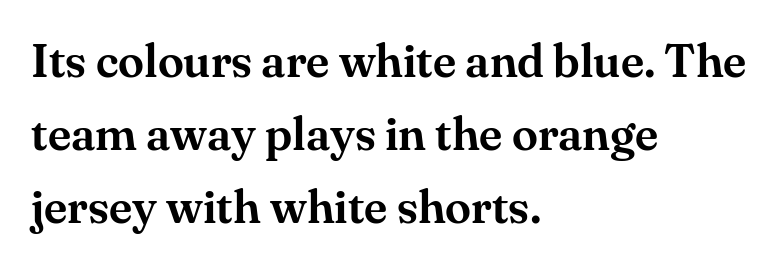
Q: Is the text italic (slanted)? A: No, it is upright.
Q: Is the typeface a serif or a sans-serif typeface? A: Serif.
Q: Is the text underlined? A: No.
Q: How is the paragraph aligned? A: Left-aligned.
Q: Is the spacing between letters normal or unusually wide? A: Normal.
Q: Is the spacing between lines tight, normal or loose? A: Normal.
Q: Width (condensed, normal, or wide)? A: Normal.
Q: Stroke contrast? A: Medium.
Q: x-height? A: Small.
Q: Monospaced? A: No.
